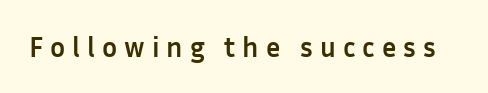
The face used here is proportionally spaced, like ordinary book or web type. Do the letters lean? They stand straight. The specimen omits any rule beneath the text block's lines. Thick stems and heavy bowls — unmistakably bold.
